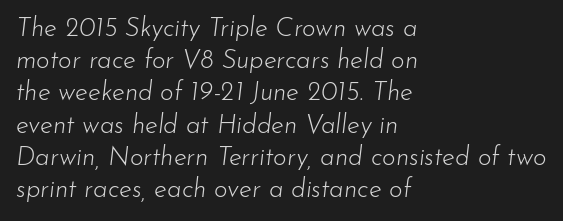
{"italic": "yes", "lean": "right", "slant_degrees": 7, "bold": "no", "underline": "no", "align": "left", "line_spacing_ratio": 1.24, "letter_spacing": "normal", "letter_spacing_em": 0.0, "glyph_px": 26}
